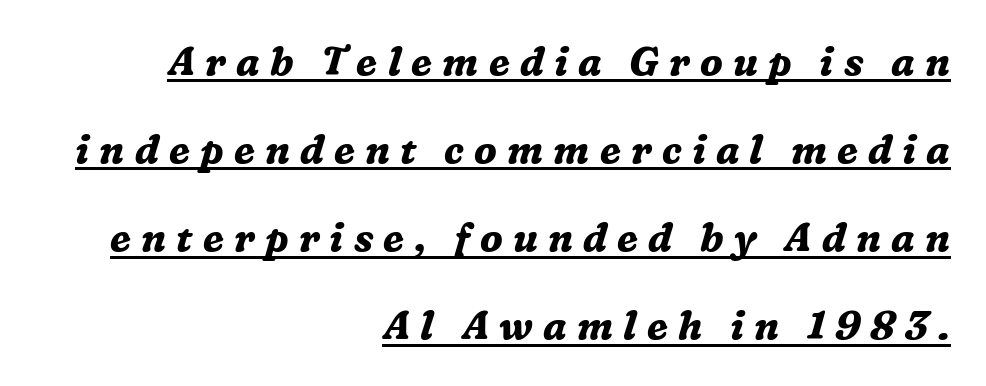
Q: Is the text bold? A: Yes.
Q: Is the text italic (slanted)? A: Yes, it leans right by about 16 degrees.
Q: Is the typeface a serif or a sans-serif typeface? A: Serif.
Q: Is the text underlined? A: Yes.
Q: How is the paragraph aligned? A: Right-aligned.
Q: Is the spacing between letters normal or unusually wide? A: Unusually wide.
Q: Is the spacing between lines tight, normal or loose? A: Loose.
Q: Width (condensed, normal, or wide)? A: Normal.
Q: Stroke contrast? A: Medium.
Q: x-height? A: Medium.
Q: Monospaced? A: No.
